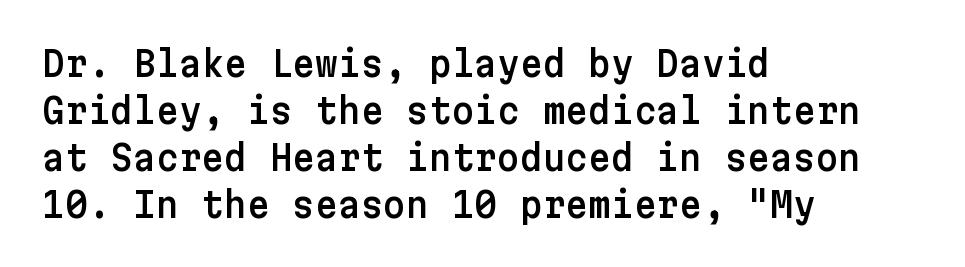
{"serif": "no", "italic": "no", "width": "normal", "stroke_contrast": "low", "x_height": "medium", "underline": "no", "align": "left", "line_spacing": "normal", "line_spacing_ratio": 1.34, "letter_spacing": "normal", "letter_spacing_em": 0.0, "glyph_px": 35}
